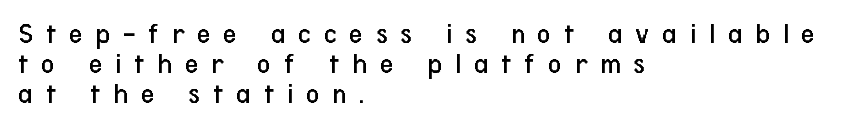
It's the straight-up-and-down kind of type. Leading: reduced. Are there feet on the stems? There aren't — it's a sans. Unbolded letterforms with no extra heft. Spacing verdict: proportional, widths tailored to each character.
